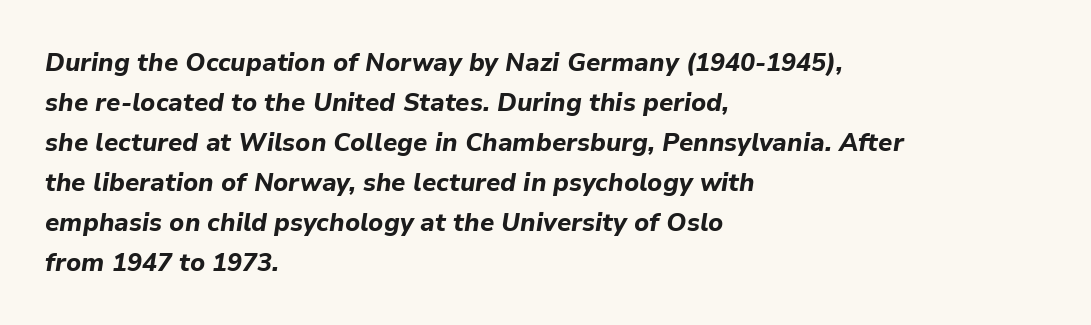
What weight is shown? A full bold with thick strokes. Notice how the passage keeps a crisp vertical edge on the left only. The letterforms sit shoulder to shoulder at normal distance. Does the lettering tilt? It does — this is italic. Descenders hang freely into open space. Horizontal bands of white between lines are of average thickness.
